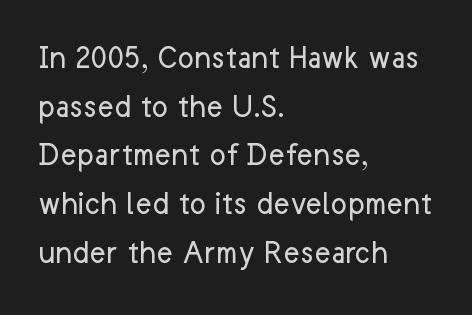
The image shows 35 px regular-weight sans-serif type, upright; set left-aligned, normal line spacing (1.39x), normal letter spacing, not underlined; low stroke contrast and a medium x-height.
